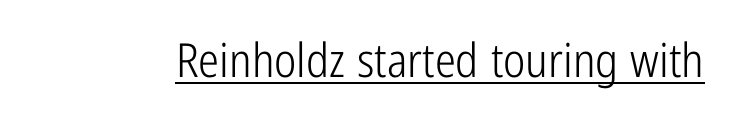
The image shows 47 px light, condensed sans-serif type, upright; set normal letter spacing, underlined; low stroke contrast and a medium x-height.
